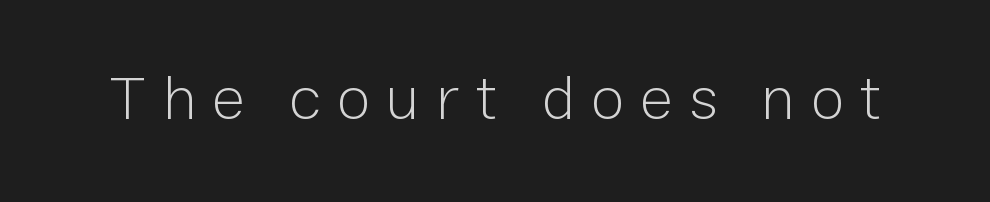
Q: Is the text bold? A: No.
Q: Is the text italic (slanted)? A: No, it is upright.
Q: Is the typeface a serif or a sans-serif typeface? A: Sans-serif.
Q: Is the text underlined? A: No.
Q: Is the spacing between letters normal or unusually wide? A: Unusually wide.
Q: Width (condensed, normal, or wide)? A: Normal.
Q: Stroke contrast? A: Low.
Q: x-height? A: Medium.
Q: Monospaced? A: No.
